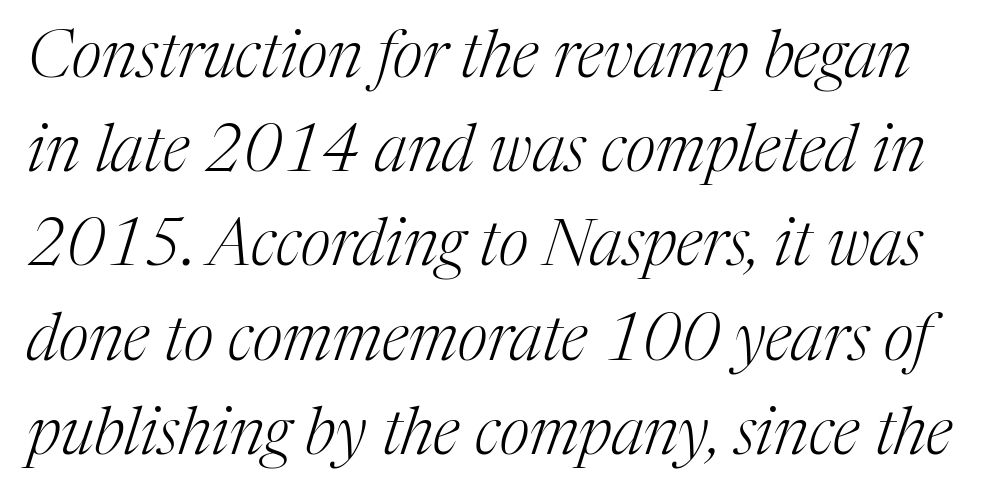
The image shows 65 px light serif type, italic (leaning right); set normal line spacing (1.45x), normal letter spacing, not underlined; medium stroke contrast and a medium x-height.
